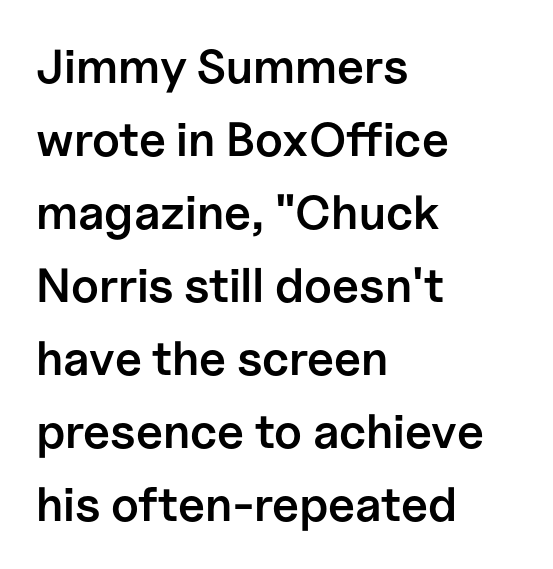
The face used here is proportionally spaced, like ordinary book or web type. A bit beefed up — I'd call it semibold rather than bold. Serifs: no, the terminals of the letterforms are clean. The rag falls on the right side of this text block.
